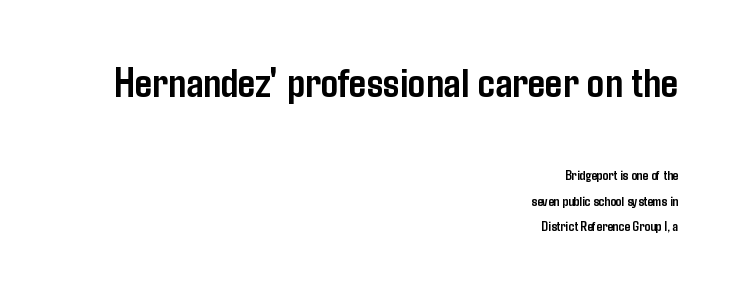
Q: Is the text bold? A: Yes.
Q: Is the text italic (slanted)? A: No, it is upright.
Q: Is the typeface a serif or a sans-serif typeface? A: Sans-serif.
Q: Is the text underlined? A: No.
Q: How is the paragraph aligned? A: Right-aligned.
Q: Is the spacing between letters normal or unusually wide? A: Normal.
Q: Which block of text is set in a larger size, the first (top) or the second (bottom)? A: The first (top) one.
Q: Width (condensed, normal, or wide)? A: Condensed.
Q: Stroke contrast? A: Low.
Q: x-height? A: Medium.
Q: Monospaced? A: No.
